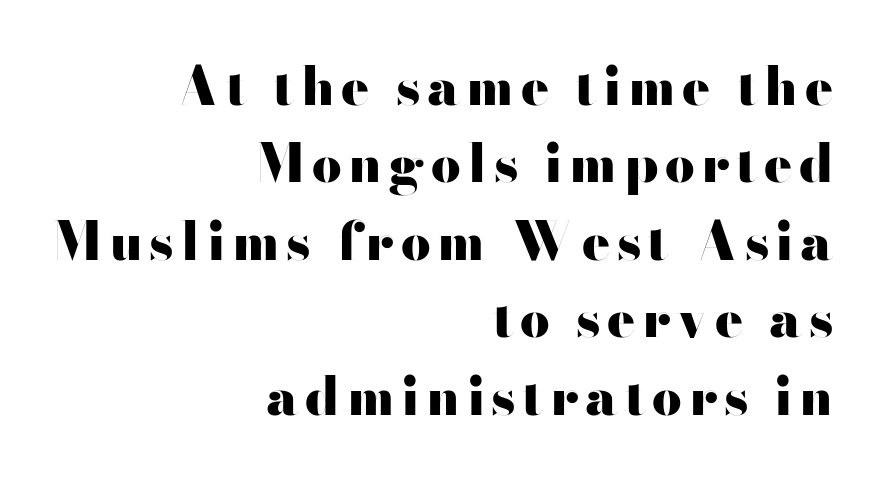
Q: Is the text bold? A: Yes.
Q: Is the text italic (slanted)? A: No, it is upright.
Q: Is the typeface a serif or a sans-serif typeface? A: Sans-serif.
Q: Is the text underlined? A: No.
Q: How is the paragraph aligned? A: Right-aligned.
Q: Is the spacing between lines tight, normal or loose? A: Normal.
Q: Width (condensed, normal, or wide)? A: Wide.
Q: Stroke contrast? A: High.
Q: x-height? A: Small.
Q: Monospaced? A: No.
